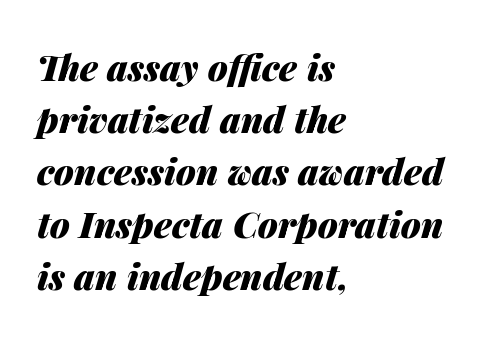
Compared with ordinary roman type, these characters are visibly tilted. Varying glyph widths throughout — classic text-font behaviour. The passage shown is emphatically bold. The passage shown is not underscored anywhere. Which margin do the lines hug? The left one — the right edge is uneven.
